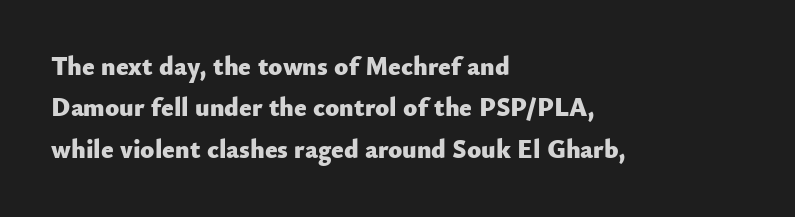
Q: Is the text bold? A: Yes.
Q: Is the text italic (slanted)? A: No, it is upright.
Q: Is the text underlined? A: No.
Q: How is the paragraph aligned? A: Left-aligned.
Q: Is the spacing between letters normal or unusually wide? A: Normal.
Q: Is the spacing between lines tight, normal or loose? A: Normal.
